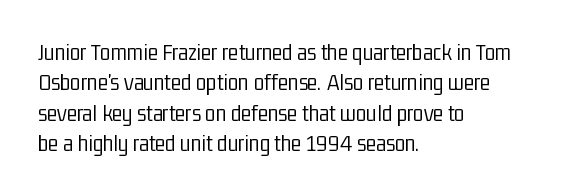
The type sits square on the baseline with zero lean. Only glyphs here, with clear space below each row. This sample is left-justified, so line endings fall wherever the words run out. Nothing unusual about the tracking: characters are spaced as the font intends. No extra ink here — the face is not bold.
